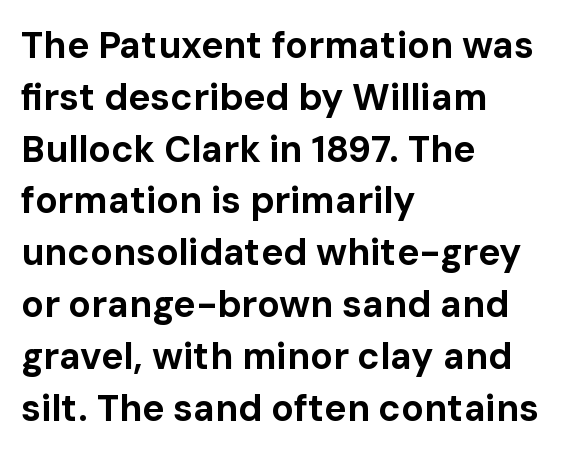
Q: Is the text bold? A: Yes.
Q: Is the text italic (slanted)? A: No, it is upright.
Q: Is the typeface a serif or a sans-serif typeface? A: Sans-serif.
Q: Is the text underlined? A: No.
Q: How is the paragraph aligned? A: Left-aligned.
Q: Is the spacing between letters normal or unusually wide? A: Normal.
Q: Is the spacing between lines tight, normal or loose? A: Normal.
Q: Width (condensed, normal, or wide)? A: Normal.
Q: Stroke contrast? A: Low.
Q: x-height? A: Medium.
Q: Monospaced? A: No.
